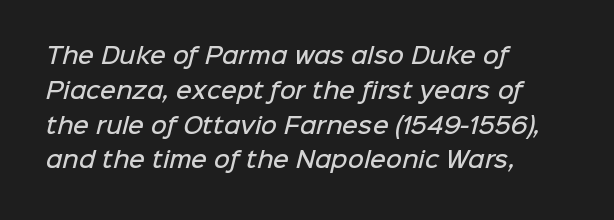
Q: Is the text bold? A: Semi-bold.
Q: Is the text underlined? A: No.
Q: How is the paragraph aligned? A: Left-aligned.
Q: Is the spacing between letters normal or unusually wide? A: Normal.
Q: Is the spacing between lines tight, normal or loose? A: Normal.
